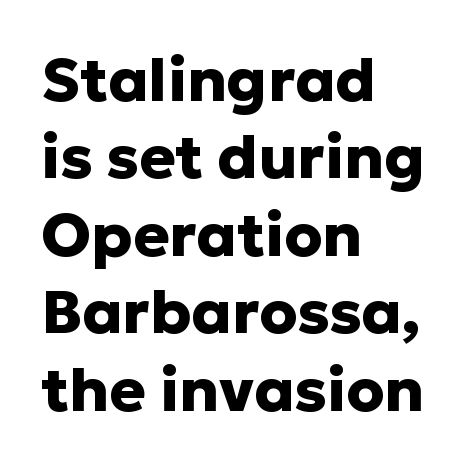
Q: Is the text bold? A: Yes.
Q: Is the text italic (slanted)? A: No, it is upright.
Q: Is the typeface a serif or a sans-serif typeface? A: Sans-serif.
Q: Is the text underlined? A: No.
Q: How is the paragraph aligned? A: Left-aligned.
Q: Is the spacing between letters normal or unusually wide? A: Normal.
Q: Is the spacing between lines tight, normal or loose? A: Normal.
Q: Width (condensed, normal, or wide)? A: Normal.
Q: Stroke contrast? A: Low.
Q: x-height? A: Medium.
Q: Monospaced? A: No.
